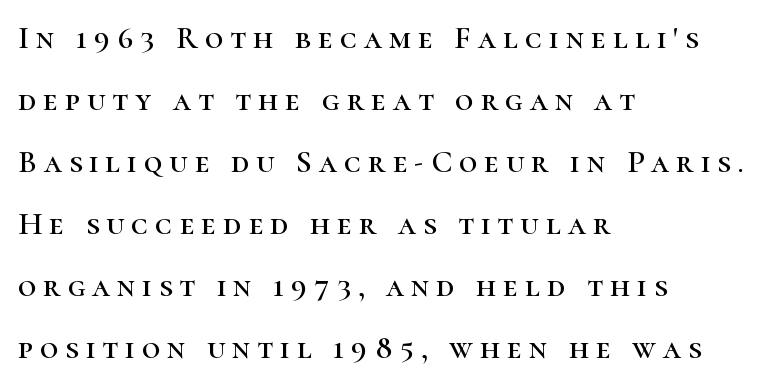
Where is the straight margin? On the left. Lines of text with bare space underneath. Varying glyph widths throughout — classic text-font behaviour. The line texture is sparse and dotted thanks to wide tracking.
